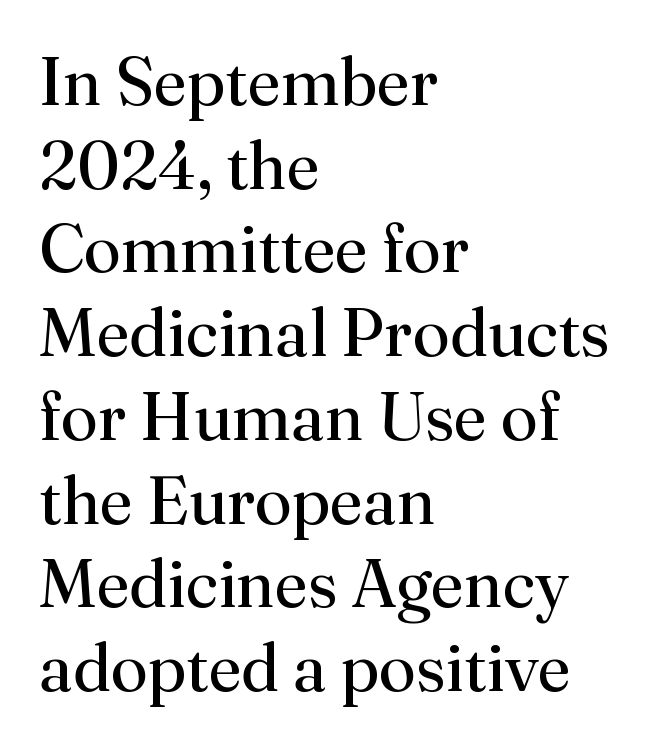
Q: Is the text bold? A: No.
Q: Is the text italic (slanted)? A: No, it is upright.
Q: Is the typeface a serif or a sans-serif typeface? A: Serif.
Q: Is the text underlined? A: No.
Q: How is the paragraph aligned? A: Left-aligned.
Q: Is the spacing between letters normal or unusually wide? A: Normal.
Q: Is the spacing between lines tight, normal or loose? A: Normal.
Q: Width (condensed, normal, or wide)? A: Normal.
Q: Stroke contrast? A: Medium.
Q: x-height? A: Small.
Q: Monospaced? A: No.
